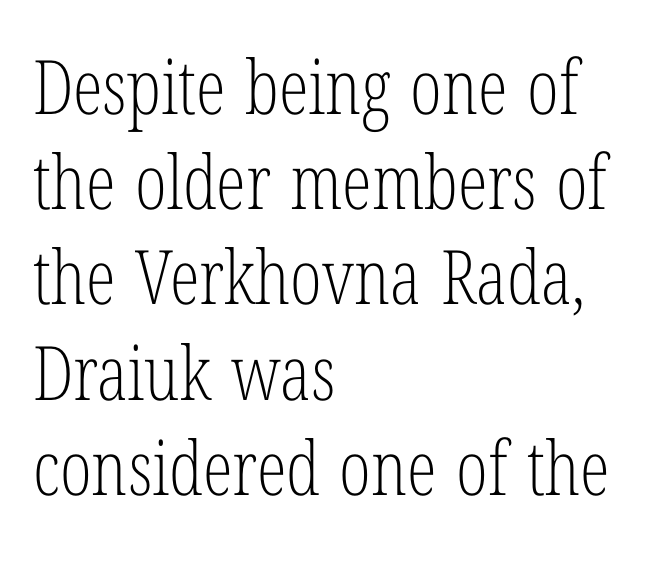
Q: Is the text bold? A: No.
Q: Is the text italic (slanted)? A: No, it is upright.
Q: Is the typeface a serif or a sans-serif typeface? A: Serif.
Q: Is the text underlined? A: No.
Q: How is the paragraph aligned? A: Left-aligned.
Q: Is the spacing between letters normal or unusually wide? A: Normal.
Q: Is the spacing between lines tight, normal or loose? A: Normal.
Q: Width (condensed, normal, or wide)? A: Condensed.
Q: Stroke contrast? A: Low.
Q: x-height? A: Medium.
Q: Monospaced? A: No.
